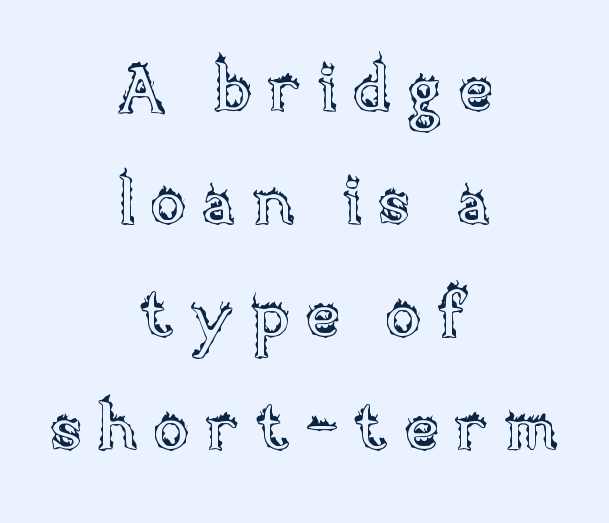
Q: Is the text italic (slanted)? A: No, it is upright.
Q: Is the text underlined? A: No.
Q: How is the paragraph aligned? A: Centered.
Q: Is the spacing between letters normal or unusually wide? A: Unusually wide.
Q: Width (condensed, normal, or wide)? A: Normal.
Q: x-height? A: Large.
Q: Monospaced? A: No.
